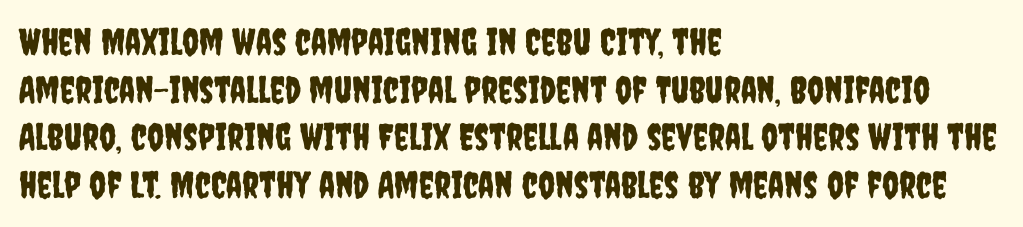
The image shows 37 px condensed sans-serif type, upright; set left-aligned, normal line spacing (1.29x), normal letter spacing, not underlined; low stroke contrast and a large x-height.
